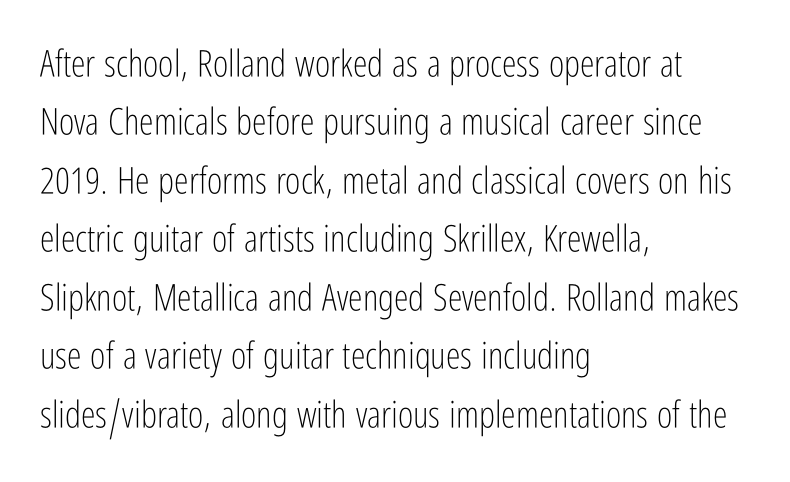
{"serif": "no", "italic": "no", "bold": "no", "weight": "light", "width": "condensed", "stroke_contrast": "low", "x_height": "medium", "monospaced": "no", "underline": "no", "align": "left", "line_spacing": "normal", "line_spacing_ratio": 1.58, "letter_spacing": "normal", "letter_spacing_em": 0.0, "glyph_px": 37}
